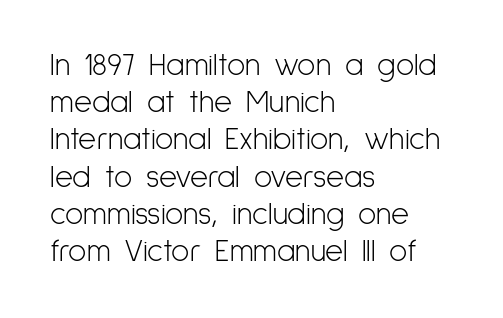
Q: Is the text bold? A: No.
Q: Is the text italic (slanted)? A: No, it is upright.
Q: Is the typeface a serif or a sans-serif typeface? A: Sans-serif.
Q: Is the text underlined? A: No.
Q: How is the paragraph aligned? A: Left-aligned.
Q: Is the spacing between letters normal or unusually wide? A: Normal.
Q: Width (condensed, normal, or wide)? A: Condensed.
Q: Stroke contrast? A: Low.
Q: x-height? A: Medium.
Q: Monospaced? A: No.
